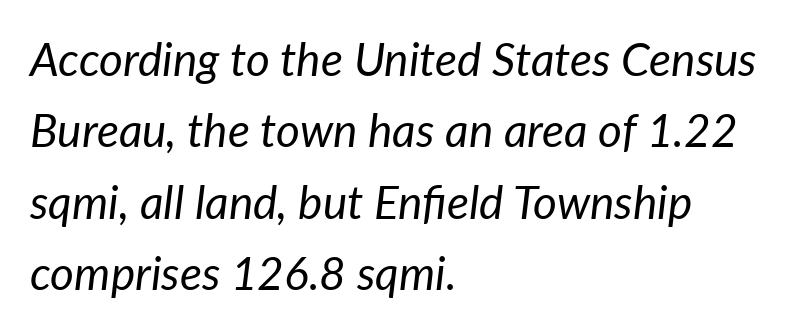
{"italic": "yes", "lean": "right", "slant_degrees": 7, "bold": "no", "weight": "regular", "width": "normal", "stroke_contrast": "low", "x_height": "medium", "monospaced": "no", "underline": "no", "align": "left", "line_spacing": "normal", "line_spacing_ratio": 1.55, "letter_spacing": "normal", "letter_spacing_em": 0.0, "glyph_px": 46}
